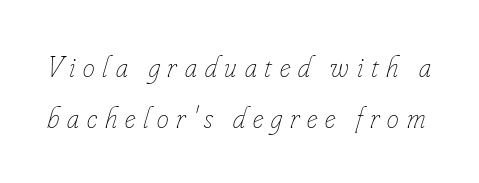
The image shows 30 px thin, condensed type, italic (leaning right); set normal line spacing (1.7x), unusually wide letter spacing (+0.26 em), not underlined; low stroke contrast and a small x-height.
